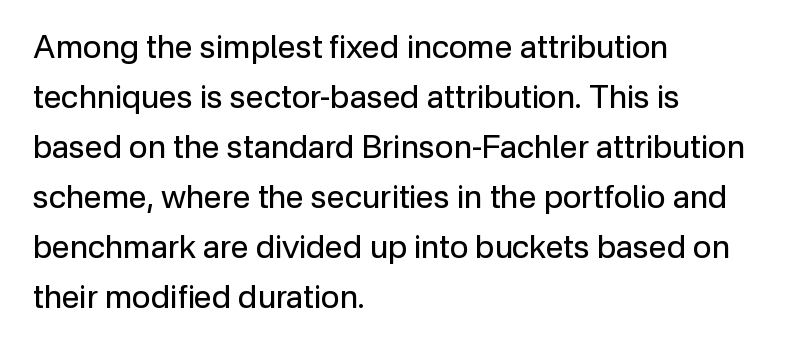
Spacing verdict: proportional, widths tailored to each character. Posture: upright roman. Each word holds together tightly as a unit, with standard inter-letter gaps. Decoration check: the copy has no underline. The typesetting does not lean heavy: it is not bold. The text was rendered using a sans face with plain stroke endings.
